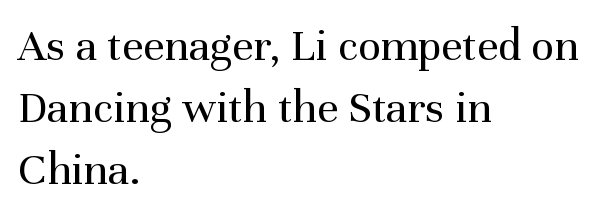
Each row of text sits above clean, open space. Note the varied advance widths — an 'i' is clearly narrower than an 'm'. Which margin do the lines hug? The left one — the right edge is uneven. These lines are composed in type with serifs. Normally led — the rows are evenly, conventionally spaced. The typography opts for an upright posture over an oblique one.
